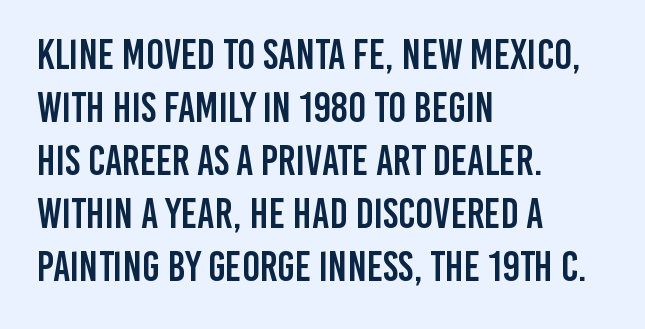
Q: Is the text italic (slanted)? A: No, it is upright.
Q: Is the typeface a serif or a sans-serif typeface? A: Sans-serif.
Q: Is the text underlined? A: No.
Q: How is the paragraph aligned? A: Left-aligned.
Q: Is the spacing between letters normal or unusually wide? A: Normal.
Q: Is the spacing between lines tight, normal or loose? A: Normal.
Q: Width (condensed, normal, or wide)? A: Condensed.
Q: Stroke contrast? A: Low.
Q: x-height? A: Large.
Q: Monospaced? A: No.
